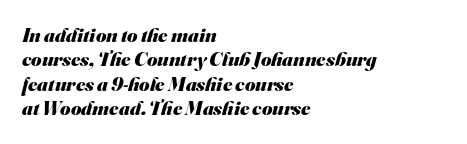
Q: Is the text bold? A: Yes.
Q: Is the text underlined? A: No.
Q: How is the paragraph aligned? A: Left-aligned.
Q: Is the spacing between letters normal or unusually wide? A: Normal.
